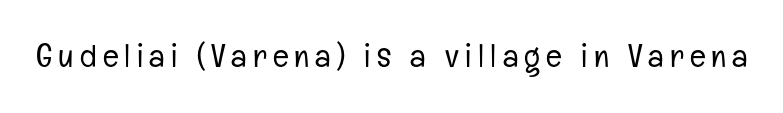
Q: Is the text bold? A: No.
Q: Is the text italic (slanted)? A: No, it is upright.
Q: Is the typeface a serif or a sans-serif typeface? A: Sans-serif.
Q: Is the text underlined? A: No.
Q: Width (condensed, normal, or wide)? A: Condensed.
Q: Stroke contrast? A: Low.
Q: x-height? A: Medium.
Q: Monospaced? A: No.
